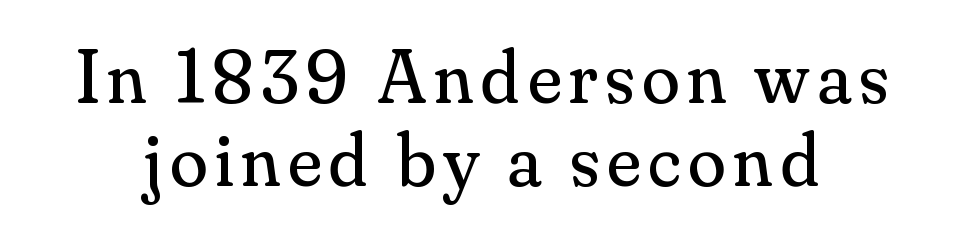
The image shows 77 px regular-weight serif type, upright; set tight line spacing (1.08x), not underlined; medium stroke contrast and a small x-height.
